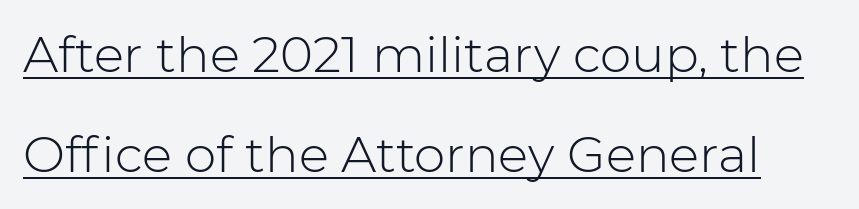
Q: Is the text bold? A: No.
Q: Is the text italic (slanted)? A: No, it is upright.
Q: Is the typeface a serif or a sans-serif typeface? A: Sans-serif.
Q: Is the text underlined? A: Yes.
Q: Is the spacing between letters normal or unusually wide? A: Normal.
Q: Is the spacing between lines tight, normal or loose? A: Loose.
Q: Width (condensed, normal, or wide)? A: Normal.
Q: Stroke contrast? A: Low.
Q: x-height? A: Medium.
Q: Monospaced? A: No.
